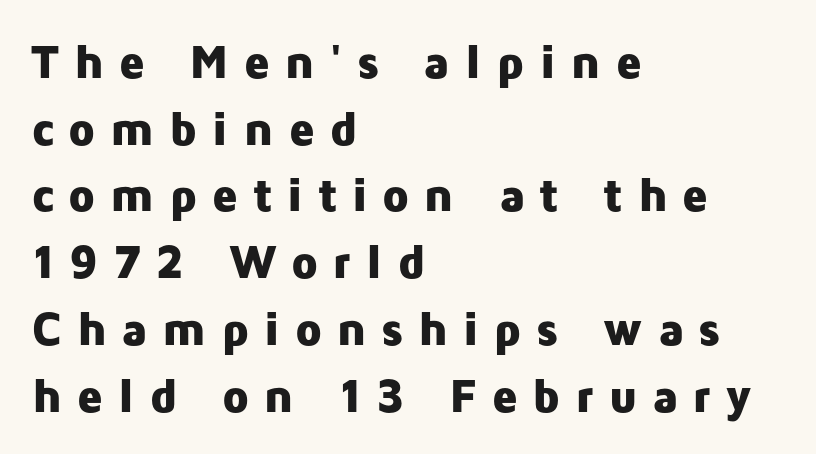
The image shows 48 px heavy sans-serif type, upright; set left-aligned, normal line spacing (1.39x), unusually wide letter spacing (+0.29 em), not underlined; low stroke contrast and a medium x-height.
